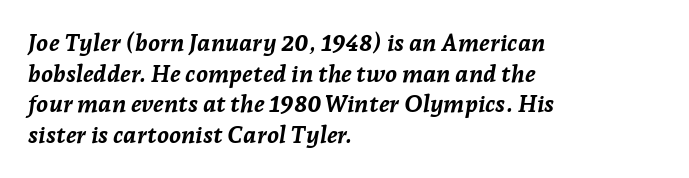
The image shows 24 px bold type, italic (leaning right); set left-aligned, normal line spacing (1.28x), normal letter spacing, not underlined.
